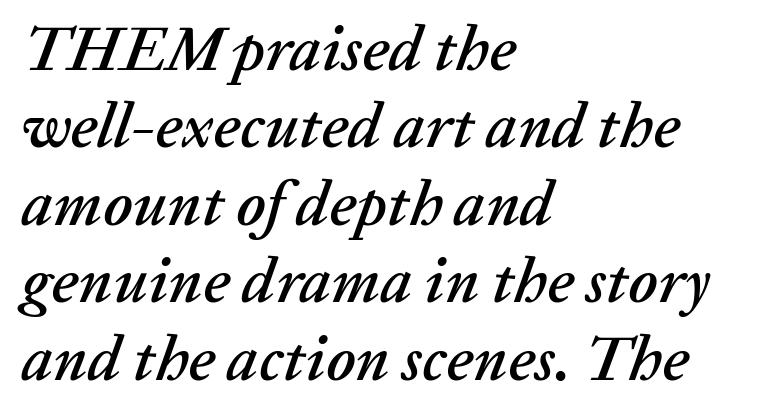
The image shows 63 px text type, italic (leaning right); set left-aligned, line spacing 1.23x, normal letter spacing, not underlined; low stroke contrast and a medium x-height.
